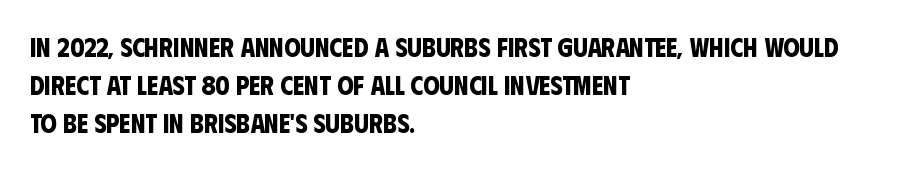
{"bold": "yes", "underline": "no", "align": "left", "line_spacing": "normal", "line_spacing_ratio": 1.47, "letter_spacing": "normal", "letter_spacing_em": 0.0, "glyph_px": 26}
